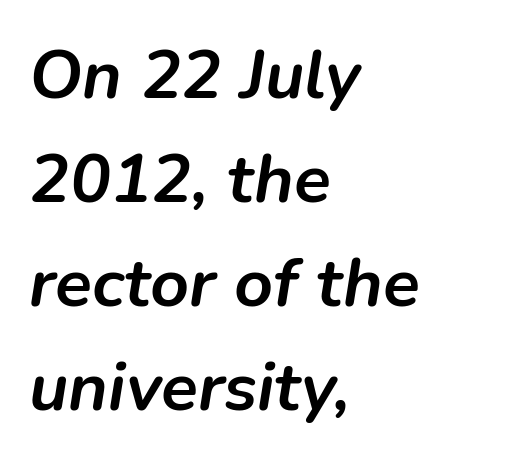
Q: Is the text bold? A: Yes.
Q: Is the text italic (slanted)? A: Yes, it leans right by about 9 degrees.
Q: Is the text underlined? A: No.
Q: How is the paragraph aligned? A: Left-aligned.
Q: Is the spacing between letters normal or unusually wide? A: Normal.
Q: Is the spacing between lines tight, normal or loose? A: Normal.
Q: Width (condensed, normal, or wide)? A: Normal.
Q: Stroke contrast? A: Low.
Q: x-height? A: Medium.
Q: Monospaced? A: No.
